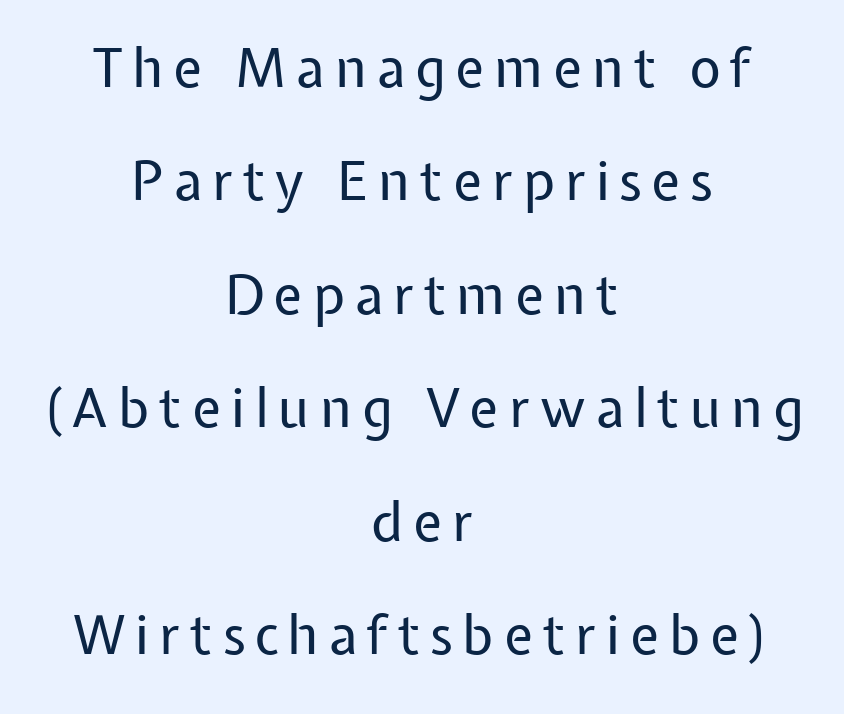
Q: Is the text bold? A: No.
Q: Is the text italic (slanted)? A: No, it is upright.
Q: Is the typeface a serif or a sans-serif typeface? A: Sans-serif.
Q: Is the text underlined? A: No.
Q: How is the paragraph aligned? A: Centered.
Q: Is the spacing between lines tight, normal or loose? A: Loose.
Q: Width (condensed, normal, or wide)? A: Normal.
Q: Stroke contrast? A: Low.
Q: x-height? A: Medium.
Q: Monospaced? A: No.
